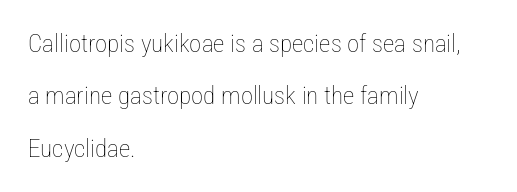
Q: Is the text bold? A: No.
Q: Is the text italic (slanted)? A: No, it is upright.
Q: Is the text underlined? A: No.
Q: How is the paragraph aligned? A: Left-aligned.
Q: Is the spacing between letters normal or unusually wide? A: Normal.
Q: Is the spacing between lines tight, normal or loose? A: Loose.
